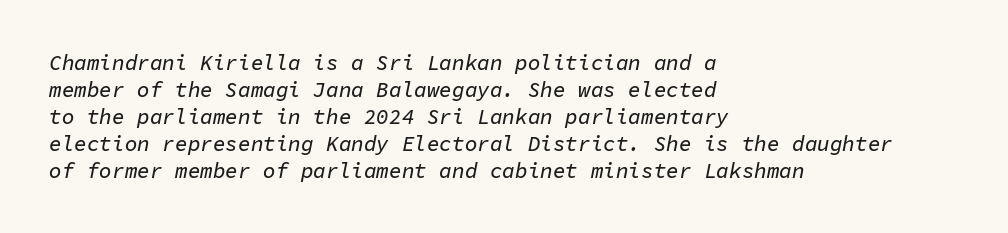
{"italic": "yes", "lean": "right", "slant_degrees": 11, "underline": "no", "align": "left", "line_spacing": "normal", "line_spacing_ratio": 1.28, "letter_spacing": "normal", "letter_spacing_em": 0.0, "glyph_px": 21}
